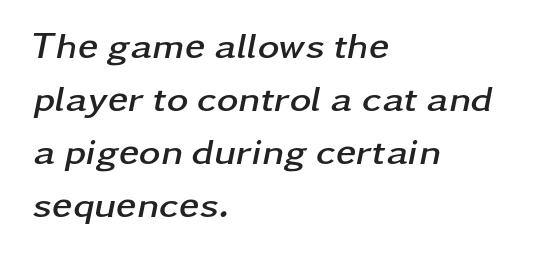
Q: Is the text bold? A: Yes.
Q: Is the text italic (slanted)? A: Yes, it leans right by about 11 degrees.
Q: Is the text underlined? A: No.
Q: How is the paragraph aligned? A: Left-aligned.
Q: Is the spacing between letters normal or unusually wide? A: Normal.
Q: Is the spacing between lines tight, normal or loose? A: Normal.
Q: Width (condensed, normal, or wide)? A: Wide.
Q: Stroke contrast? A: Low.
Q: x-height? A: Medium.
Q: Monospaced? A: No.
